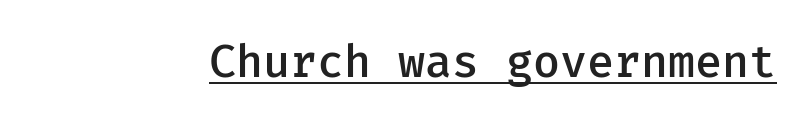
The image shows 45 px semibold sans-serif type, upright; set normal letter spacing, underlined; low stroke contrast and a medium x-height.
